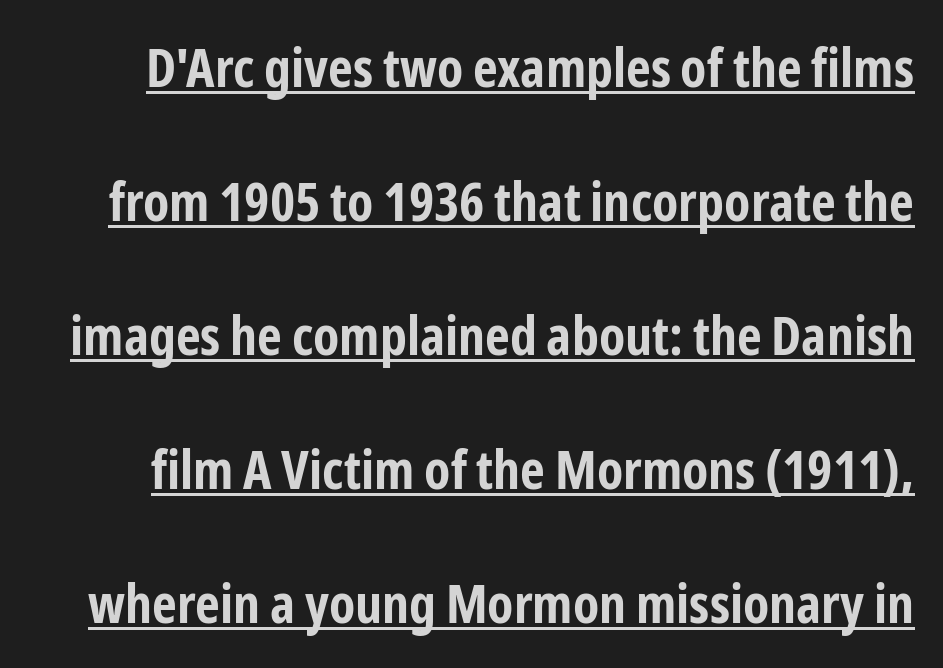
The image shows 54 px bold, condensed sans-serif type, upright; set loose line spacing (2.48x), normal letter spacing, underlined; low stroke contrast and a medium x-height.
